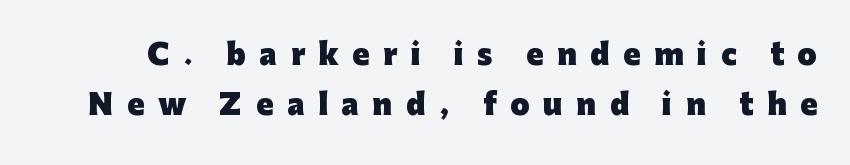
The image shows 28 px heavy sans-serif type, upright; set line spacing 1.78x, unusually wide letter spacing (+0.49 em), not underlined; low stroke contrast and a medium x-height.
